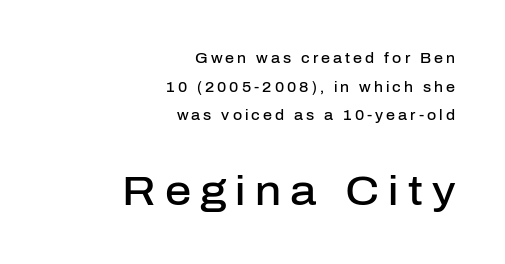
{"serif": "no", "italic": "no", "bold": "semi", "weight": "semibold", "width": "normal", "stroke_contrast": "low", "x_height": "medium", "monospaced": "no", "underline": "no", "align": "right", "line_spacing": "loose", "line_spacing_ratio": 2.05, "letter_spacing": "wide", "letter_spacing_em": 0.22, "larger_block": "second", "size_ratio": 2.93, "glyph_px": 41}
